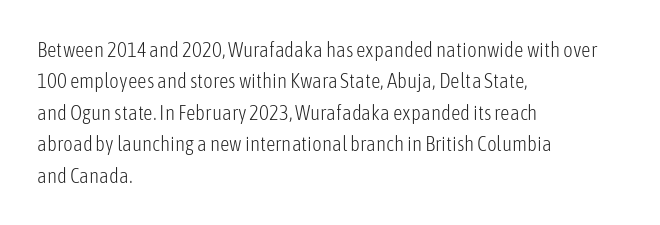
Q: Is the text bold? A: No.
Q: Is the text italic (slanted)? A: No, it is upright.
Q: Is the text underlined? A: No.
Q: How is the paragraph aligned? A: Left-aligned.
Q: Is the spacing between letters normal or unusually wide? A: Normal.
Q: Is the spacing between lines tight, normal or loose? A: Normal.
